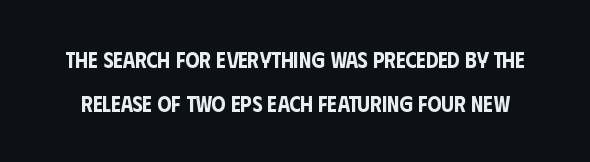
Widely set lines give the paragraph a tall, airy silhouette. The specimen reads as upright at a glance. Letters rest on an invisible, unmarked baseline. You could call the tracking neutral — neither tight nor loose.
